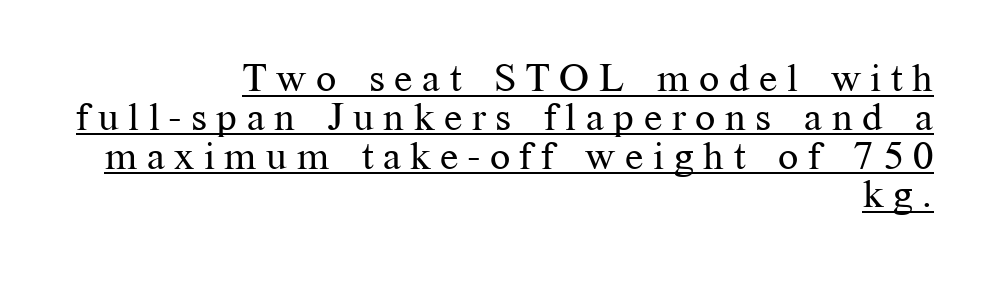
The image shows 40 px regular-weight serif type, upright; set right-aligned, tight line spacing (0.97x), unusually wide letter spacing (+0.24 em), underlined; medium stroke contrast and a medium x-height.
